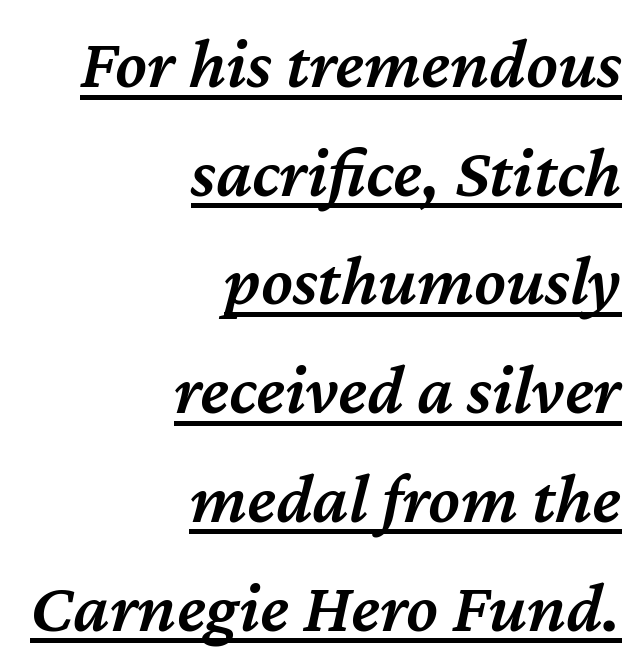
{"italic": "yes", "lean": "right", "slant_degrees": 12, "bold": "semi", "weight": "semibold", "width": "normal", "stroke_contrast": "medium", "x_height": "medium", "monospaced": "no", "underline": "yes", "align": "right", "line_spacing": "normal", "line_spacing_ratio": 1.51, "letter_spacing": "normal", "letter_spacing_em": 0.0, "glyph_px": 72}
